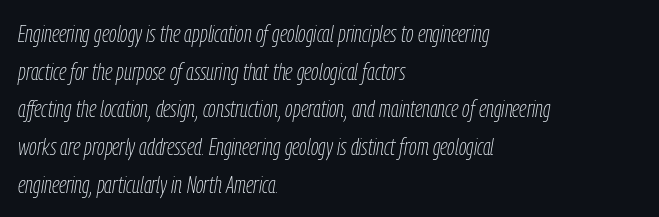
Q: Is the text bold? A: No.
Q: Is the text italic (slanted)? A: Yes, it leans right by about 9 degrees.
Q: Is the text underlined? A: No.
Q: How is the paragraph aligned? A: Left-aligned.
Q: Is the spacing between letters normal or unusually wide? A: Normal.
Q: Is the spacing between lines tight, normal or loose? A: Normal.
